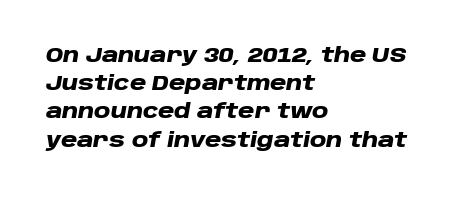
There is no visible air inserted between adjacent glyphs. The letters are slanted; this is an italic face. Reading down the block, your eye returns to a fixed left position each line. Stroke thickness is high; the sample reads as a true bold. These lines sit exactly where default settings would place them.
